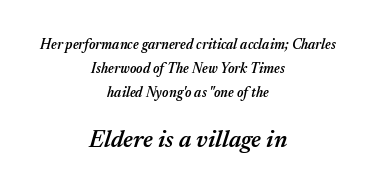
Q: Is the text bold? A: Semi-bold.
Q: Is the text italic (slanted)? A: Yes, it leans right by about 17 degrees.
Q: Is the text underlined? A: No.
Q: How is the paragraph aligned? A: Centered.
Q: Is the spacing between letters normal or unusually wide? A: Normal.
Q: Which block of text is set in a larger size, the first (top) or the second (bottom)? A: The second (bottom) one.
